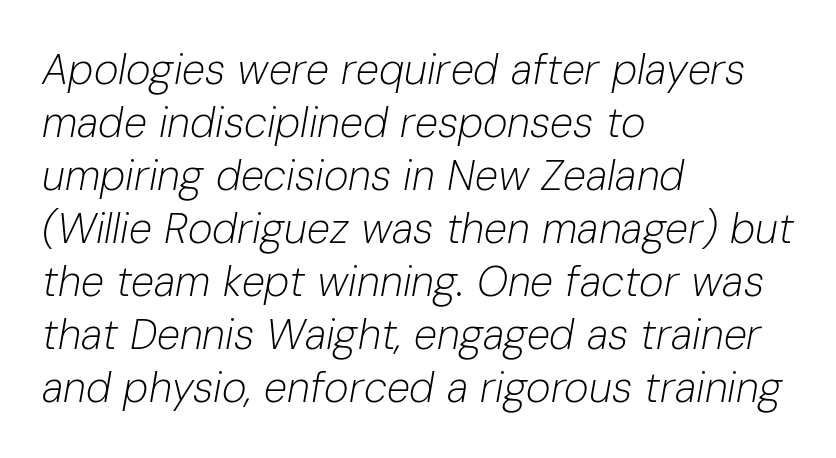
The image shows 42 px light type, italic (leaning right); set left-aligned, normal line spacing (1.26x), normal letter spacing, not underlined; low stroke contrast and a medium x-height.
